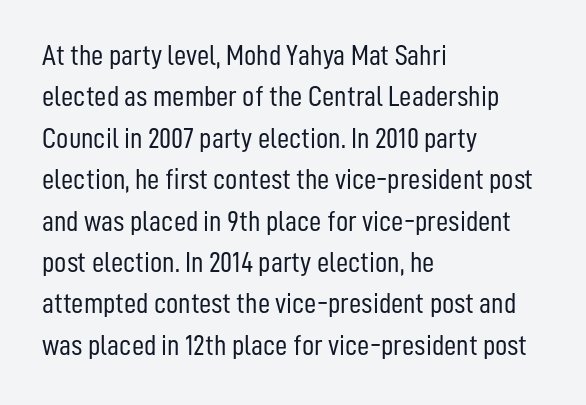
Q: Is the text bold? A: No.
Q: Is the text italic (slanted)? A: No, it is upright.
Q: Is the typeface a serif or a sans-serif typeface? A: Sans-serif.
Q: Is the text underlined? A: No.
Q: How is the paragraph aligned? A: Left-aligned.
Q: Is the spacing between letters normal or unusually wide? A: Normal.
Q: Is the spacing between lines tight, normal or loose? A: Normal.
Q: Width (condensed, normal, or wide)? A: Condensed.
Q: Stroke contrast? A: Low.
Q: x-height? A: Medium.
Q: Monospaced? A: No.
